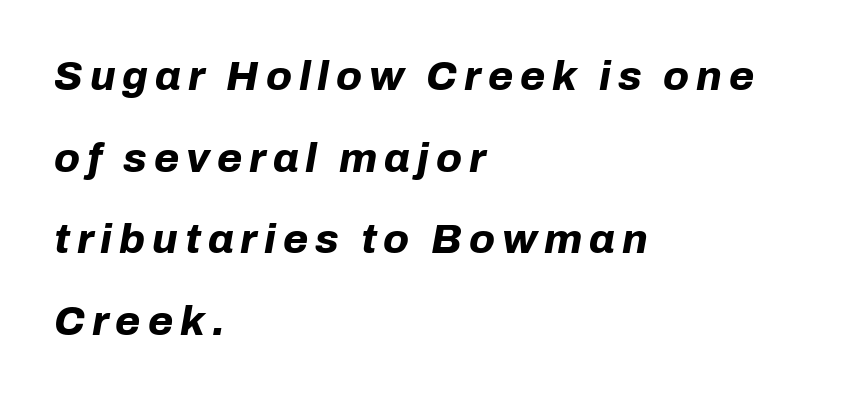
Check the space under the baseline: it is left empty. Varying glyph widths throughout — classic text-font behaviour. Each line starts at the same left margin while the right side varies. Loosely led — the rows are spread out. In terms of posture, this sample is oblique.
